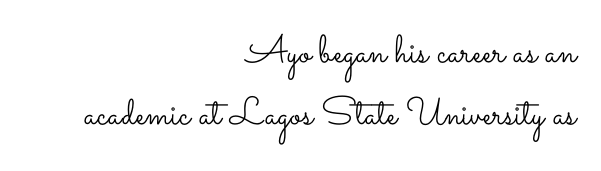
Q: Is the text bold? A: No.
Q: Is the text italic (slanted)? A: Yes.
Q: Is the text underlined? A: No.
Q: How is the paragraph aligned? A: Right-aligned.
Q: Is the spacing between letters normal or unusually wide? A: Normal.
Q: Is the spacing between lines tight, normal or loose? A: Normal.
Q: Width (condensed, normal, or wide)? A: Wide.
Q: Stroke contrast? A: Low.
Q: x-height? A: Small.
Q: Monospaced? A: No.
